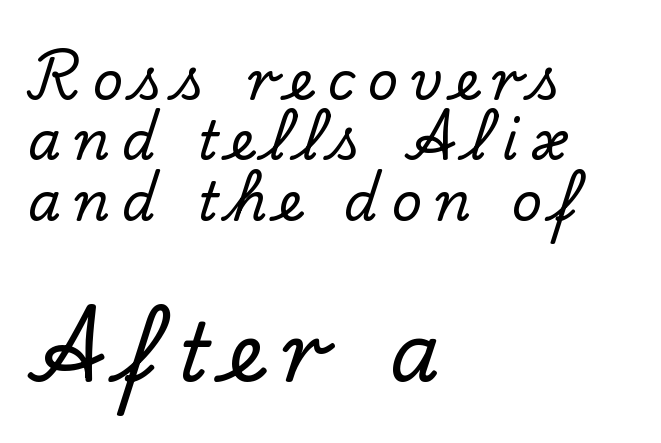
These lines are rendered in a variable-pitch font. Check the space under the baseline: it is left empty. Is the letter spacing exaggerated? Yes — the characters are pushed far apart. These lines are composed in type with serifs. If you measured baseline to baseline, you'd find a short distance.
